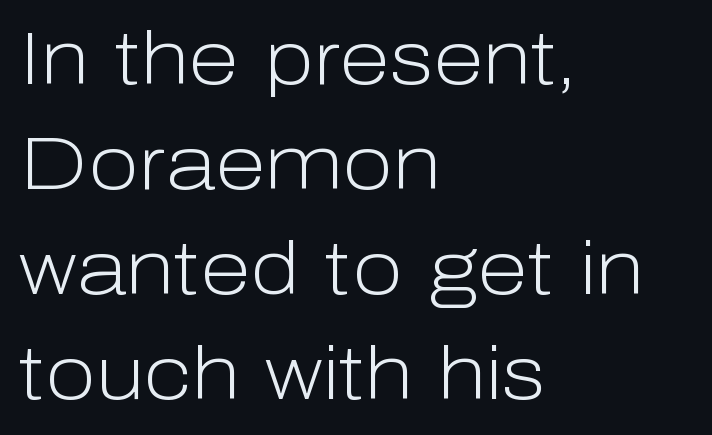
{"serif": "no", "italic": "no", "bold": "no", "weight": "light", "width": "normal", "stroke_contrast": "low", "x_height": "medium", "monospaced": "no", "underline": "no", "align": "left", "line_spacing": "normal", "line_spacing_ratio": 1.42, "letter_spacing": "normal", "letter_spacing_em": 0.0, "glyph_px": 74}
